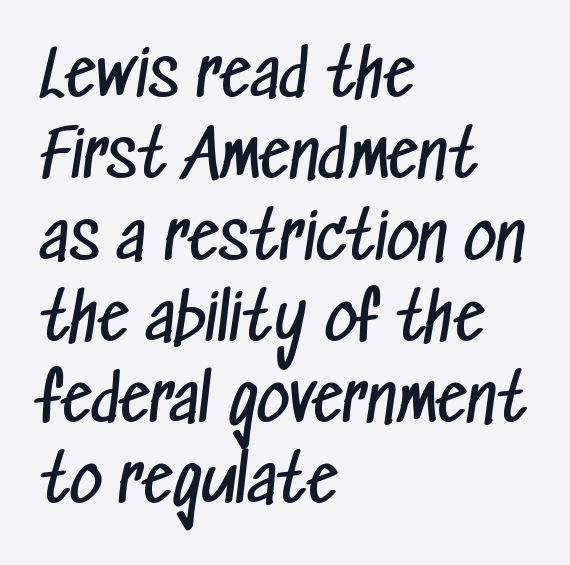
Reading down the block, your eye returns to a fixed left position each line. Stroke mass is kept to a normal reading level or below. Lines of text with bare space underneath. Grotesque or geometric, the face here clearly has no serifs. Is this a fixed-width face? No — the glyphs have proportional, varying widths. A typesetter would call this zero additional tracking.
